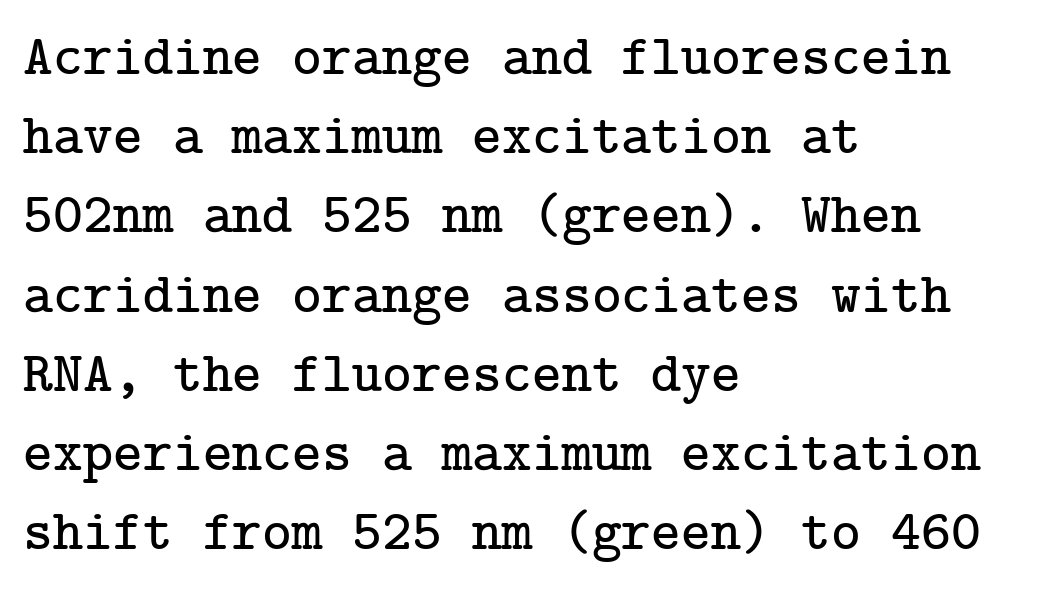
The image shows 57 px serif type, upright; set left-aligned, normal line spacing (1.39x), normal letter spacing, not underlined; low stroke contrast and a medium x-height.
